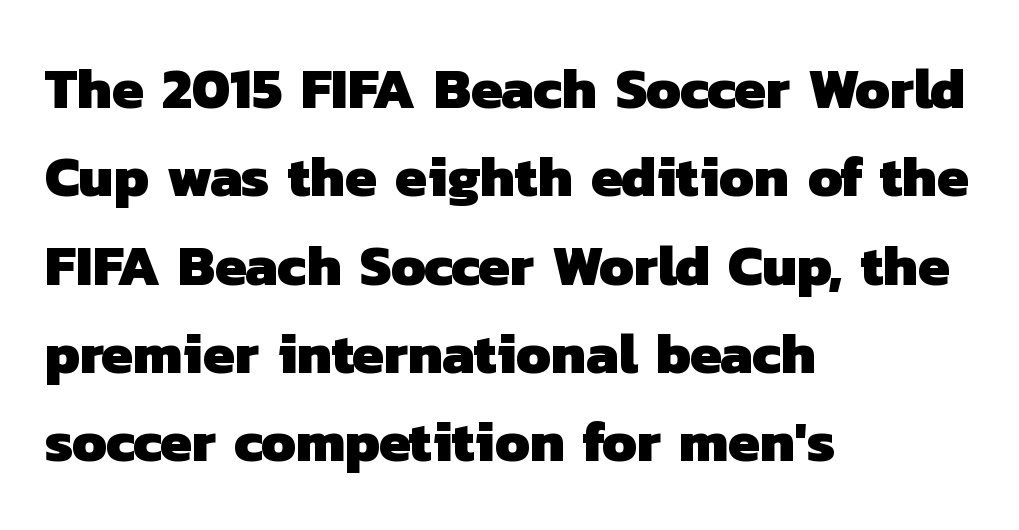
Tracking here is standard; glyphs follow each other at the usual distance. These lines carry a lot of weight — the face is fully bold. The words here are not underlined. A student would call this left alignment; a typographer would say flush left, rag right.
